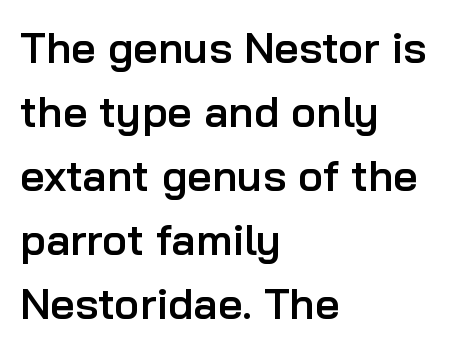
The image shows 43 px semibold sans-serif type, upright; set left-aligned, normal line spacing (1.49x), normal letter spacing, not underlined; low stroke contrast and a medium x-height.
